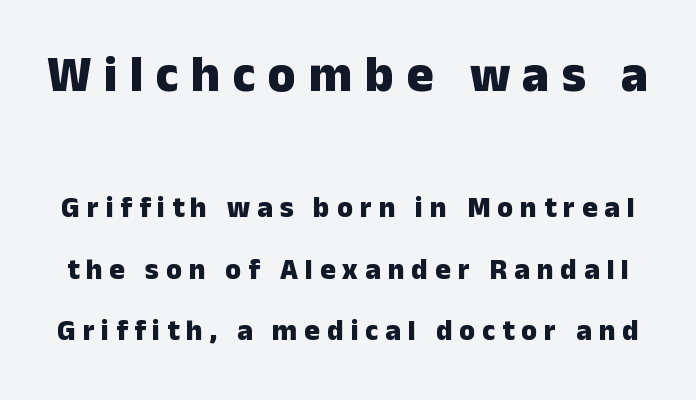
Q: Is the text bold? A: Yes.
Q: Is the text italic (slanted)? A: No, it is upright.
Q: Is the typeface a serif or a sans-serif typeface? A: Sans-serif.
Q: Is the text underlined? A: No.
Q: Is the spacing between letters normal or unusually wide? A: Unusually wide.
Q: Is the spacing between lines tight, normal or loose? A: Loose.
Q: Which block of text is set in a larger size, the first (top) or the second (bottom)? A: The first (top) one.
Q: Width (condensed, normal, or wide)? A: Normal.
Q: Stroke contrast? A: Low.
Q: x-height? A: Medium.
Q: Monospaced? A: No.
